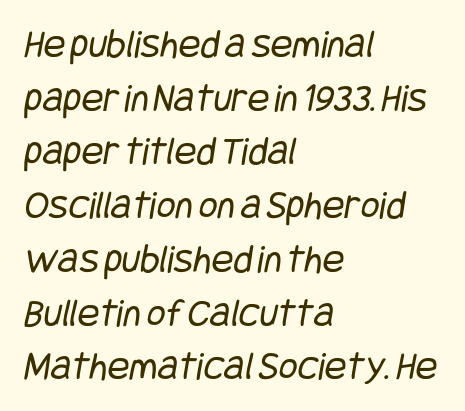
Observe the ordinary spacing: letters are neighbours, not strangers. Whoever set this chose a conventional vertical rhythm. The letterforms sit at book weight or below. Nobody drew a line under any word here.
